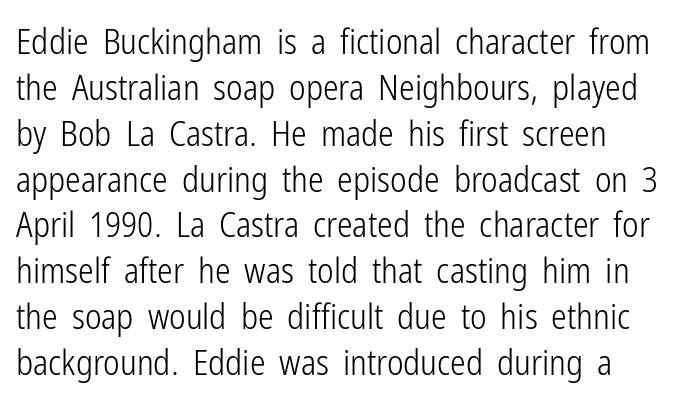
Q: Is the text bold? A: No.
Q: Is the text italic (slanted)? A: No, it is upright.
Q: Is the typeface a serif or a sans-serif typeface? A: Sans-serif.
Q: Is the text underlined? A: No.
Q: How is the paragraph aligned? A: Left-aligned.
Q: Is the spacing between letters normal or unusually wide? A: Normal.
Q: Is the spacing between lines tight, normal or loose? A: Normal.
Q: Width (condensed, normal, or wide)? A: Condensed.
Q: Stroke contrast? A: Low.
Q: x-height? A: Medium.
Q: Monospaced? A: No.
